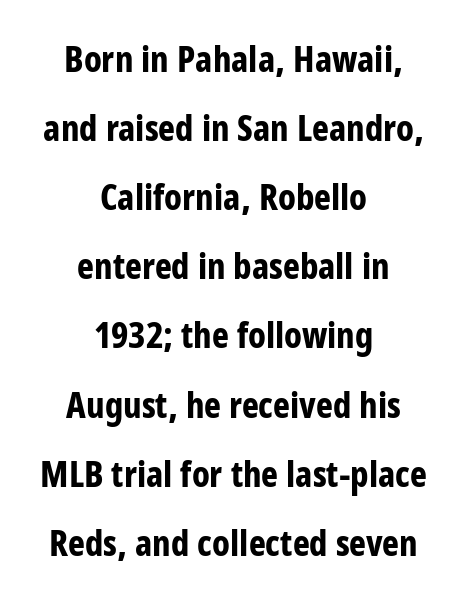
Q: Is the text bold? A: Yes.
Q: Is the text italic (slanted)? A: No, it is upright.
Q: Is the typeface a serif or a sans-serif typeface? A: Sans-serif.
Q: Is the text underlined? A: No.
Q: How is the paragraph aligned? A: Centered.
Q: Is the spacing between letters normal or unusually wide? A: Normal.
Q: Is the spacing between lines tight, normal or loose? A: Loose.
Q: Width (condensed, normal, or wide)? A: Condensed.
Q: Stroke contrast? A: Low.
Q: x-height? A: Medium.
Q: Monospaced? A: No.
